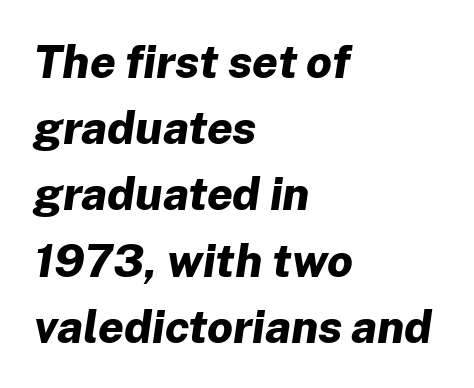
Q: Is the text bold? A: Yes.
Q: Is the text italic (slanted)? A: Yes, it leans right by about 8 degrees.
Q: Is the text underlined? A: No.
Q: How is the paragraph aligned? A: Left-aligned.
Q: Is the spacing between letters normal or unusually wide? A: Normal.
Q: Is the spacing between lines tight, normal or loose? A: Normal.
Q: Width (condensed, normal, or wide)? A: Normal.
Q: Stroke contrast? A: Low.
Q: x-height? A: Medium.
Q: Monospaced? A: No.
